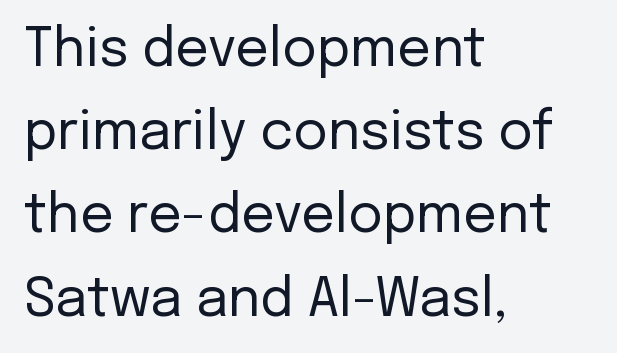
{"serif": "no", "italic": "no", "bold": "no", "weight": "regular", "width": "normal", "stroke_contrast": "low", "x_height": "medium", "monospaced": "no", "underline": "no", "align": "left", "line_spacing": "normal", "line_spacing_ratio": 1.57, "letter_spacing": "normal", "letter_spacing_em": 0.0, "glyph_px": 53}
